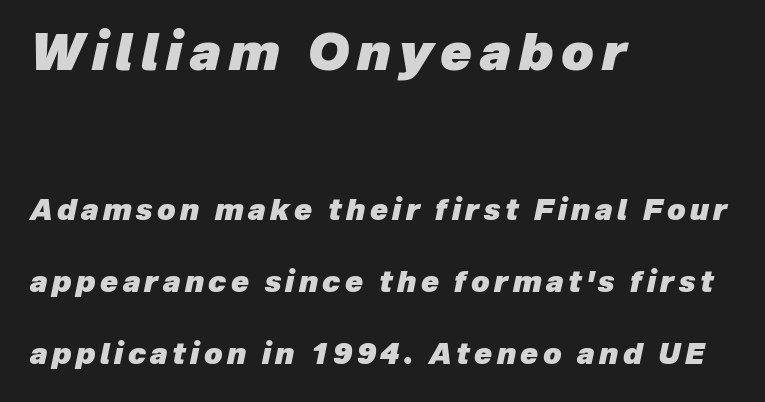
Q: Is the text bold? A: Yes.
Q: Is the text italic (slanted)? A: Yes, it leans right by about 12 degrees.
Q: Is the text underlined? A: No.
Q: How is the paragraph aligned? A: Left-aligned.
Q: Is the spacing between lines tight, normal or loose? A: Loose.
Q: Which block of text is set in a larger size, the first (top) or the second (bottom)? A: The first (top) one.
Q: Width (condensed, normal, or wide)? A: Normal.
Q: Stroke contrast? A: Low.
Q: x-height? A: Medium.
Q: Monospaced? A: No.
